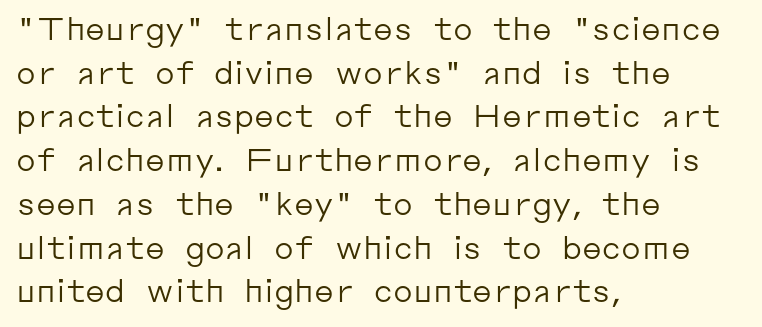
You can tell from the bare stems that sans-serif type was used. Think standard paragraph weight, or any step lighter than that. Spacing between characters is what you'd get straight out of the box. Check the space under the baseline: it is left empty.
